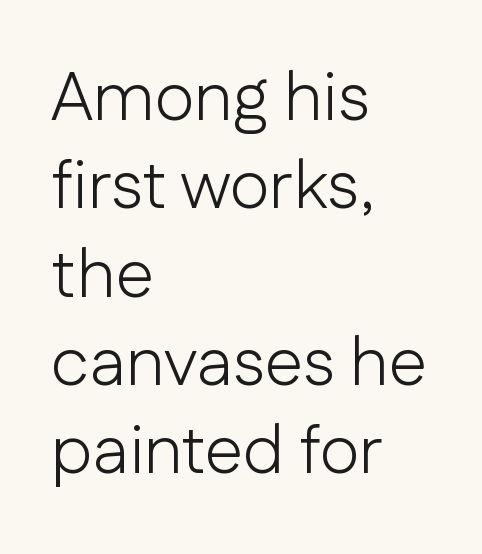
{"serif": "no", "italic": "no", "bold": "no", "weight": "light", "width": "normal", "stroke_contrast": "low", "x_height": "medium", "monospaced": "no", "underline": "no", "align": "left", "line_spacing": "normal", "line_spacing_ratio": 1.28, "letter_spacing": "normal", "letter_spacing_em": 0.0, "glyph_px": 69}
